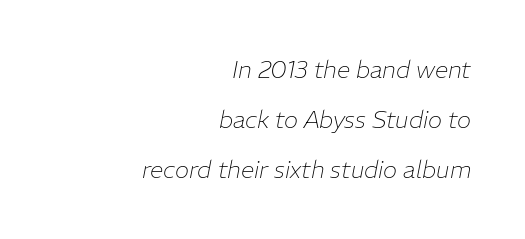
{"italic": "yes", "lean": "right", "slant_degrees": 11, "bold": "no", "underline": "no", "align": "right", "line_spacing": "loose", "line_spacing_ratio": 2.08, "letter_spacing": "normal", "letter_spacing_em": 0.0, "glyph_px": 24}
